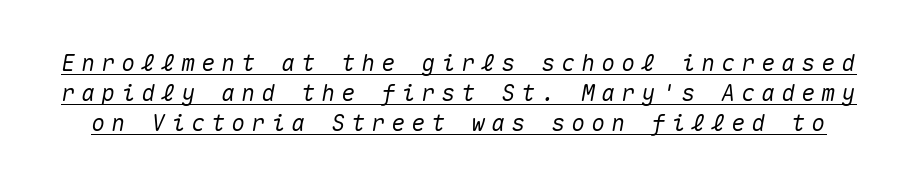
Students, note that the glyphs here are deliberately spaced far apart. Normally led — the rows are evenly, conventionally spaced. The passage shown leans; its letterforms are oblique. You can see a thin bar hugging the bottom of the glyphs.
